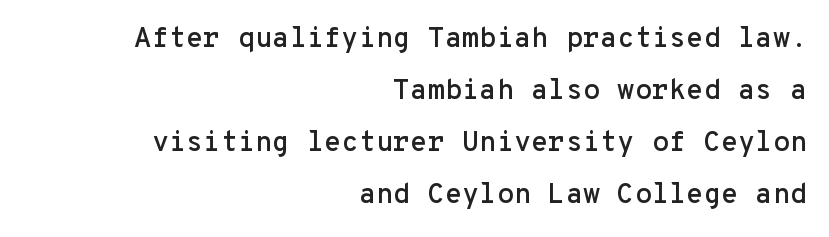
The image shows 28 px sans-serif type, upright, monospaced; set right-aligned, line spacing 1.86x, normal letter spacing, not underlined; low stroke contrast and a medium x-height.
